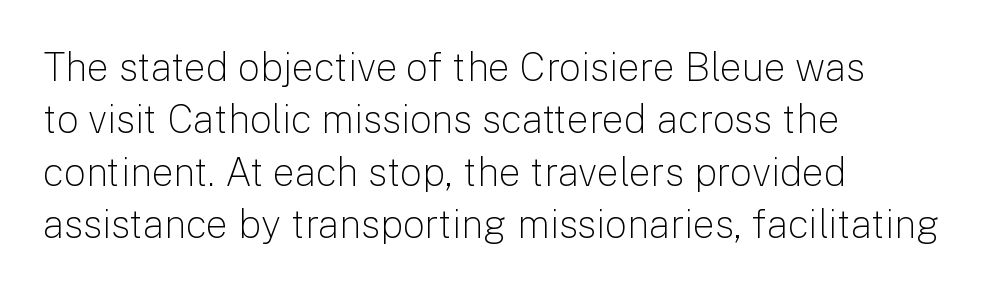
Q: Is the text bold? A: No.
Q: Is the text italic (slanted)? A: No, it is upright.
Q: Is the typeface a serif or a sans-serif typeface? A: Sans-serif.
Q: Is the text underlined? A: No.
Q: How is the paragraph aligned? A: Left-aligned.
Q: Is the spacing between letters normal or unusually wide? A: Normal.
Q: Is the spacing between lines tight, normal or loose? A: Normal.
Q: Width (condensed, normal, or wide)? A: Normal.
Q: Stroke contrast? A: Low.
Q: x-height? A: Medium.
Q: Monospaced? A: No.
